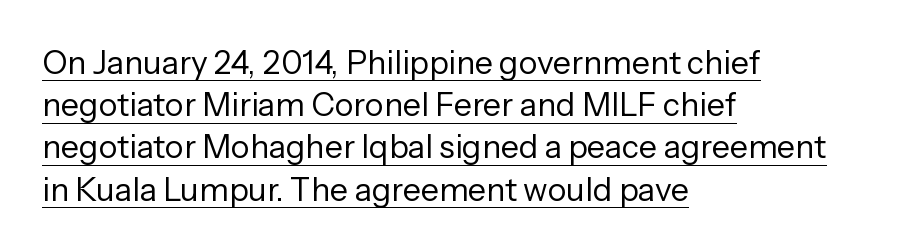
{"serif": "no", "italic": "no", "bold": "no", "weight": "regular", "width": "normal", "stroke_contrast": "low", "x_height": "medium", "monospaced": "no", "underline": "yes", "align": "left", "line_spacing": "normal", "line_spacing_ratio": 1.32, "letter_spacing": "normal", "letter_spacing_em": 0.0, "glyph_px": 32}
